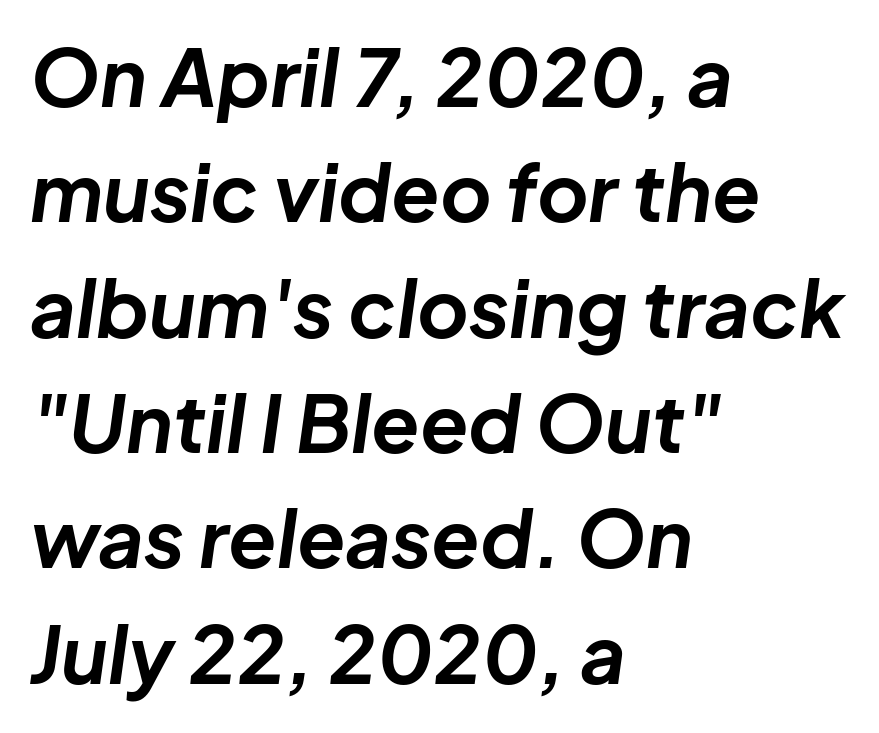
The image shows 79 px bold type, italic (leaning right); set left-aligned, normal line spacing (1.46x), normal letter spacing, not underlined; low stroke contrast and a medium x-height.
